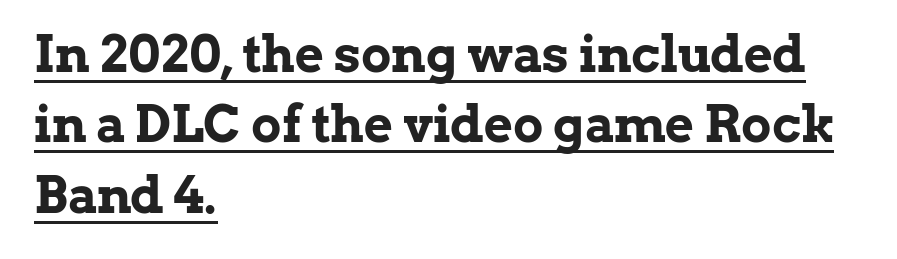
{"serif": "yes", "italic": "no", "bold": "yes", "weight": "bold", "width": "normal", "stroke_contrast": "low", "x_height": "medium", "monospaced": "no", "underline": "yes", "align": "left", "line_spacing": "normal", "line_spacing_ratio": 1.41, "letter_spacing": "normal", "letter_spacing_em": 0.0, "glyph_px": 50}
